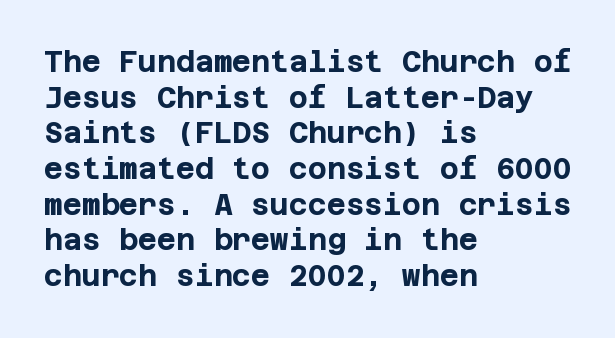
The typeface chosen for these lines omits serifs. A bare baseline throughout the passage. When letters stand straight like this, we call the style roman or upright. Standard letterfit; no display-style spreading of the glyphs. Strokes here are thick enough to call this a true bold. These lines are set flush left with a ragged right edge.
